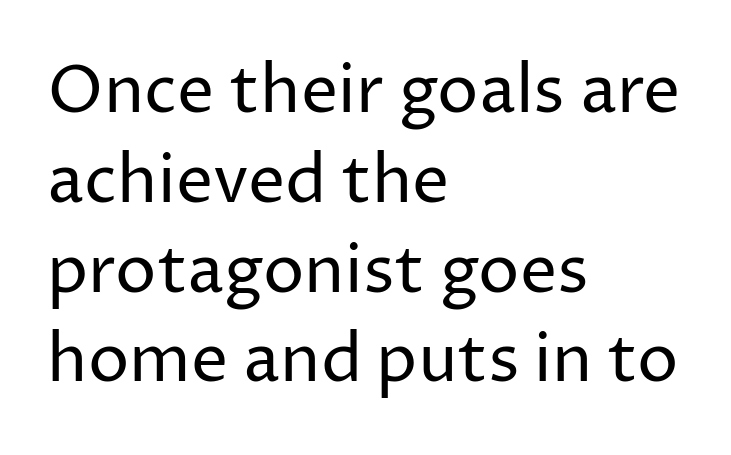
The rendering shows plain stroke endings on the letterforms — a sans-serif design. Default kerning and tracking; the words read as compact shapes. Each letter keeps its own natural width here, so spacing adapts to shape. Where is the straight margin? On the left. Stems here are at most as thick as an everyday book face.
